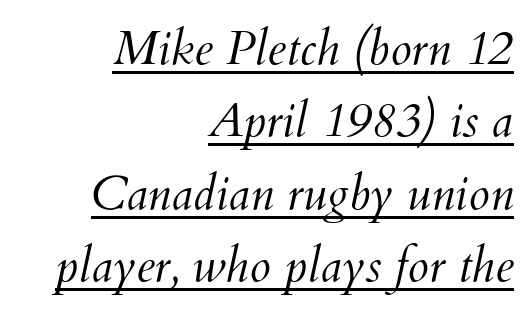
Q: Is the text bold? A: No.
Q: Is the text italic (slanted)? A: Yes, it leans right by about 12 degrees.
Q: Is the text underlined? A: Yes.
Q: How is the paragraph aligned? A: Right-aligned.
Q: Is the spacing between letters normal or unusually wide? A: Normal.
Q: Is the spacing between lines tight, normal or loose? A: Normal.
Q: Width (condensed, normal, or wide)? A: Normal.
Q: Stroke contrast? A: Medium.
Q: x-height? A: Small.
Q: Monospaced? A: No.
